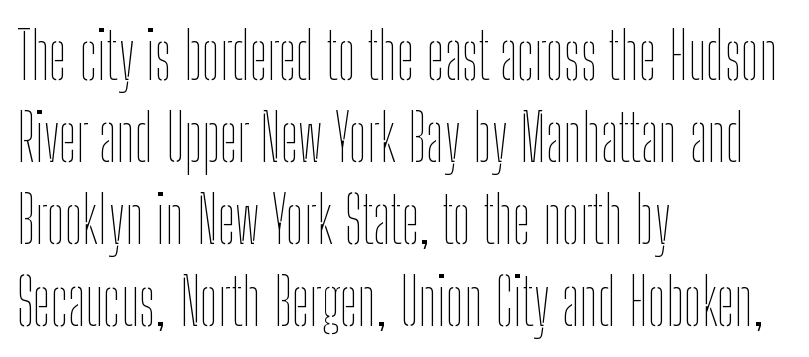
Q: Is the text bold? A: No.
Q: Is the text italic (slanted)? A: No, it is upright.
Q: Is the text underlined? A: No.
Q: How is the paragraph aligned? A: Left-aligned.
Q: Is the spacing between letters normal or unusually wide? A: Normal.
Q: Is the spacing between lines tight, normal or loose? A: Normal.
Q: Width (condensed, normal, or wide)? A: Condensed.
Q: Stroke contrast? A: Low.
Q: x-height? A: Medium.
Q: Monospaced? A: No.
